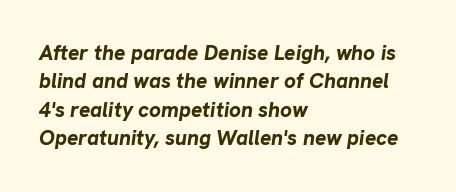
The image shows 21 px bold type, italic (leaning right); set left-aligned, normal line spacing (1.35x), normal letter spacing, not underlined.
